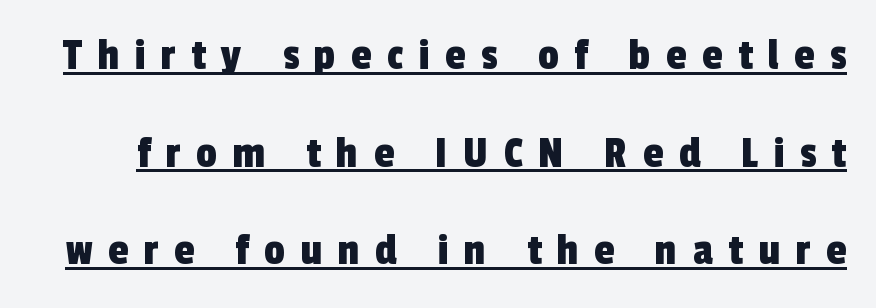
{"serif": "no", "width": "condensed", "x_height": "medium", "monospaced": "no", "underline": "yes", "line_spacing": "loose", "line_spacing_ratio": 2.12, "letter_spacing": "wide", "letter_spacing_em": 0.34, "glyph_px": 46}
